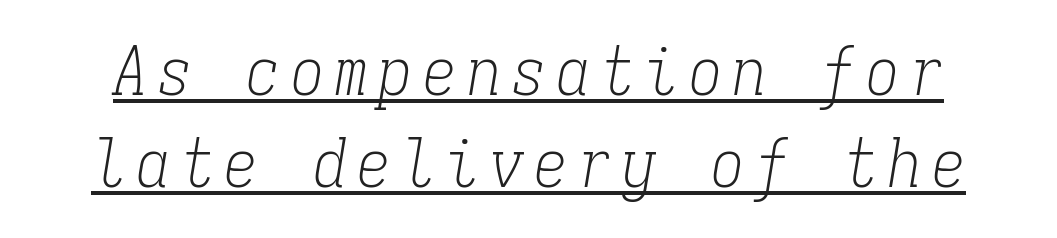
Glance below the letters and you will spot a drawn line. These lines are rendered in a fixed-pitch font. This is oblique type, the kind used for emphasis or titles. Quick note: interline space is typical.
